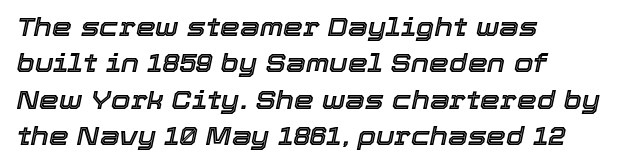
The image shows 25 px text type, italic (leaning right); set left-aligned, normal line spacing (1.46x), normal letter spacing, not underlined.
